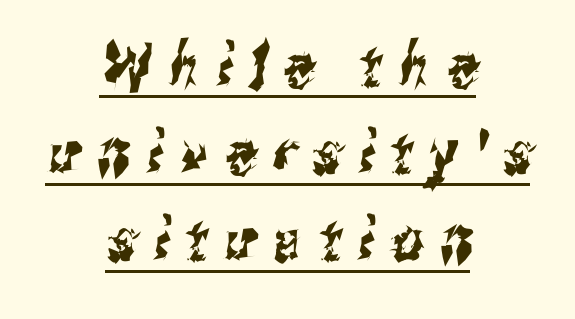
{"serif": "no", "width": "condensed", "stroke_contrast": "medium", "x_height": "medium", "monospaced": "no", "underline": "yes", "align": "center", "line_spacing": "normal", "line_spacing_ratio": 1.43, "letter_spacing": "wide", "letter_spacing_em": 0.28, "glyph_px": 61}
